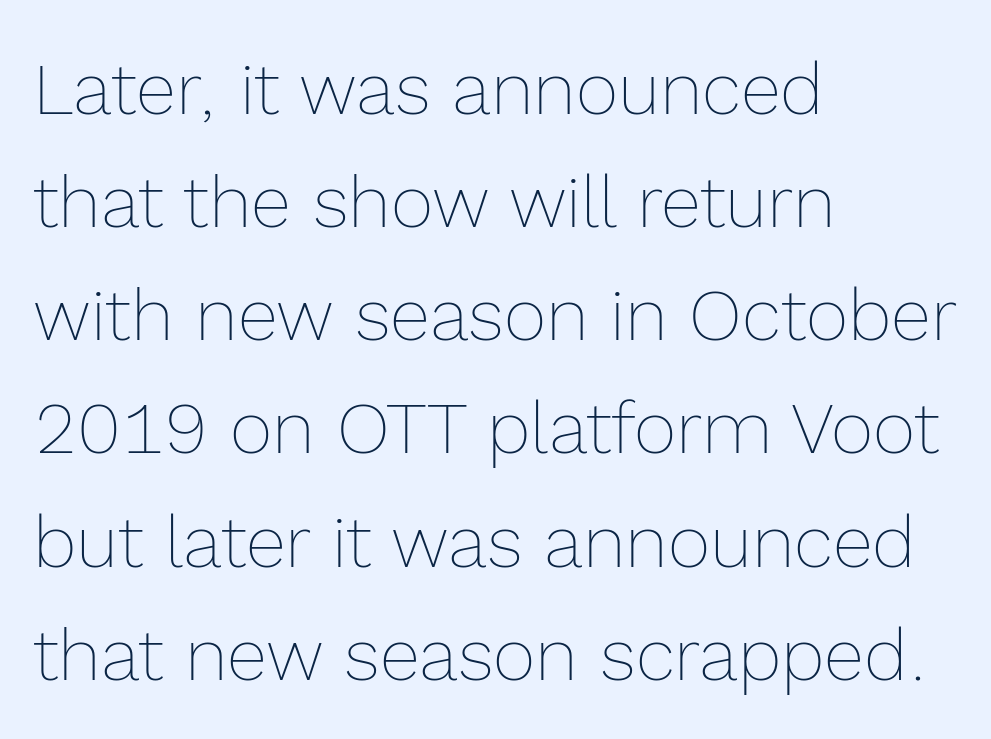
The image shows 73 px thin type, upright; set left-aligned, normal line spacing (1.55x), normal letter spacing, not underlined; a medium x-height.
